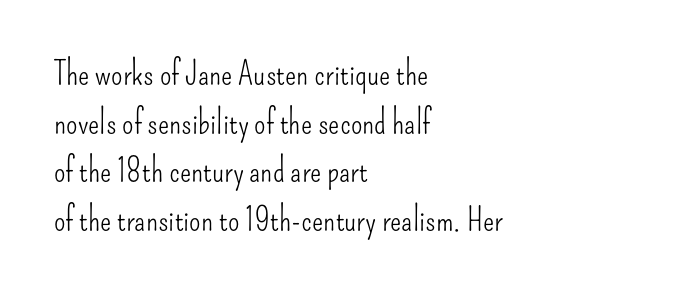
The image shows 33 px light, condensed sans-serif type, upright; set left-aligned, normal line spacing (1.47x), normal letter spacing, not underlined; low stroke contrast and a small x-height.
